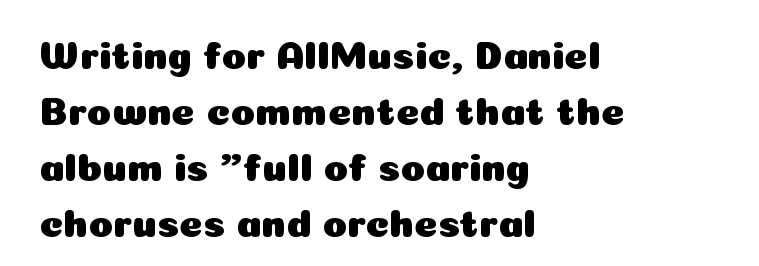
Honestly, the row spacing looks completely unremarkable. Tall strokes in this sample are plumb rather than angled. Line beginnings align vertically; line endings do not. Spacing verdict: proportional, widths tailored to each character.
